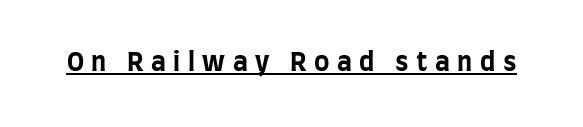
{"italic": "no", "bold": "yes", "underline": "yes", "letter_spacing": "wide", "letter_spacing_em": 0.29, "glyph_px": 26}
